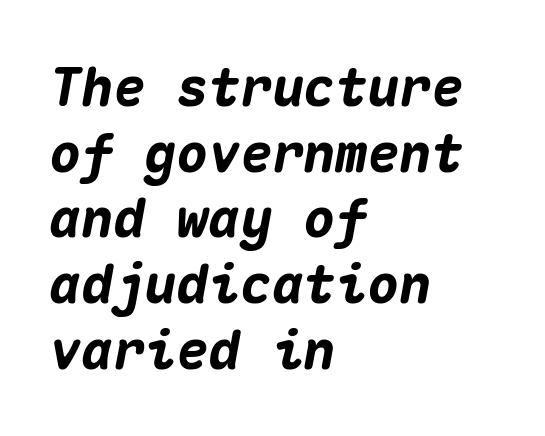
{"italic": "yes", "lean": "right", "slant_degrees": 10, "bold": "yes", "weight": "heavy", "width": "normal", "stroke_contrast": "medium", "x_height": "medium", "monospaced": "yes", "underline": "no", "align": "left", "line_spacing_ratio": 1.24, "letter_spacing": "normal", "letter_spacing_em": 0.0, "glyph_px": 53}
